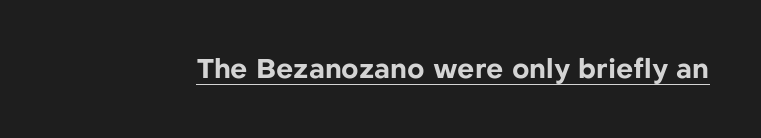
Q: Is the text bold? A: Yes.
Q: Is the text italic (slanted)? A: No, it is upright.
Q: Is the text underlined? A: Yes.
Q: Is the spacing between letters normal or unusually wide? A: Normal.
